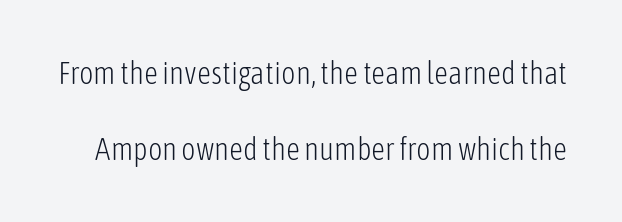
The image shows 31 px light, condensed sans-serif type, upright; set loose line spacing (2.44x), normal letter spacing, not underlined; low stroke contrast and a medium x-height.
